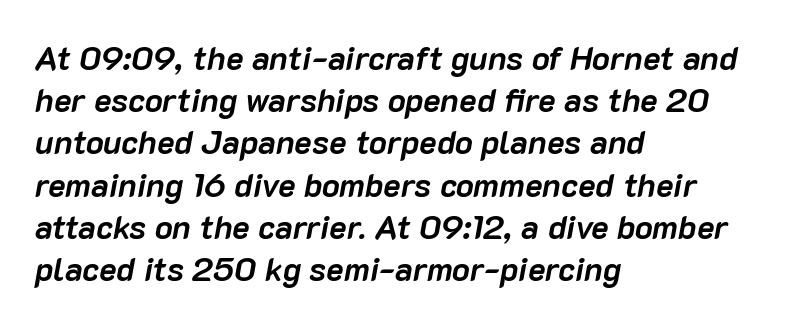
{"italic": "yes", "lean": "right", "slant_degrees": 10, "bold": "yes", "weight": "semibold", "width": "normal", "stroke_contrast": "low", "x_height": "medium", "monospaced": "no", "underline": "no", "align": "left", "line_spacing": "normal", "line_spacing_ratio": 1.28, "letter_spacing": "normal", "letter_spacing_em": 0.0, "glyph_px": 33}
